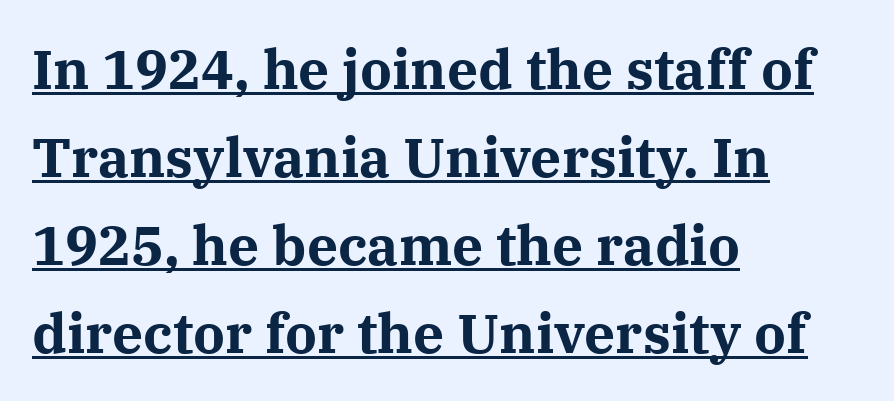
{"serif": "yes", "italic": "no", "bold": "yes", "weight": "bold", "width": "normal", "stroke_contrast": "medium", "x_height": "medium", "monospaced": "no", "underline": "yes", "align": "left", "line_spacing": "normal", "line_spacing_ratio": 1.6, "letter_spacing": "normal", "letter_spacing_em": 0.0, "glyph_px": 55}
